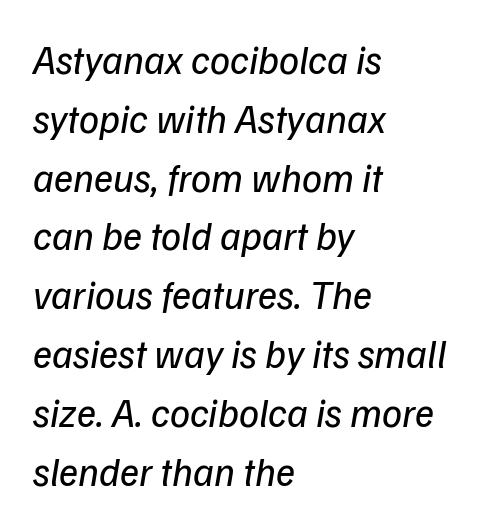
Q: Is the text bold? A: No.
Q: Is the text italic (slanted)? A: Yes, it leans right by about 9 degrees.
Q: Is the text underlined? A: No.
Q: How is the paragraph aligned? A: Left-aligned.
Q: Is the spacing between letters normal or unusually wide? A: Normal.
Q: Is the spacing between lines tight, normal or loose? A: Normal.
Q: Width (condensed, normal, or wide)? A: Normal.
Q: Stroke contrast? A: Low.
Q: x-height? A: Medium.
Q: Monospaced? A: No.
